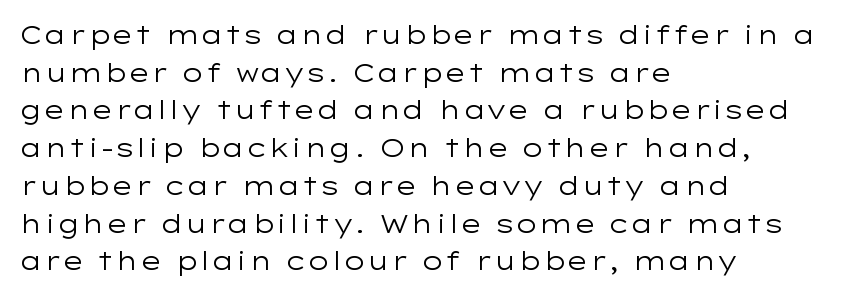
The image shows 25 px text type, upright; set left-aligned, normal line spacing (1.51x), normal letter spacing, not underlined.
